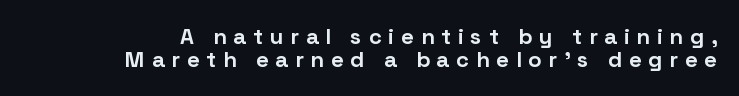
The image shows 22 px bold type, upright; set tight line spacing (1.04x), unusually wide letter spacing (+0.31 em), not underlined.
